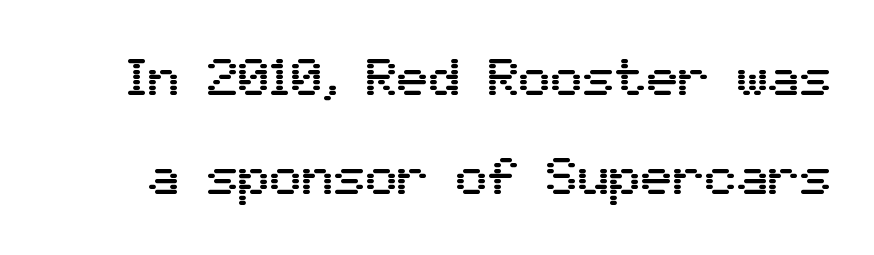
In terms of letterform style, serifs are entirely absent. These lines are rendered in a variable-pitch font. Glance below the letters and you will spot only blank space. This is the regular roman posture of the typeface. The type is set solid horizontally, with unmodified tracking.
